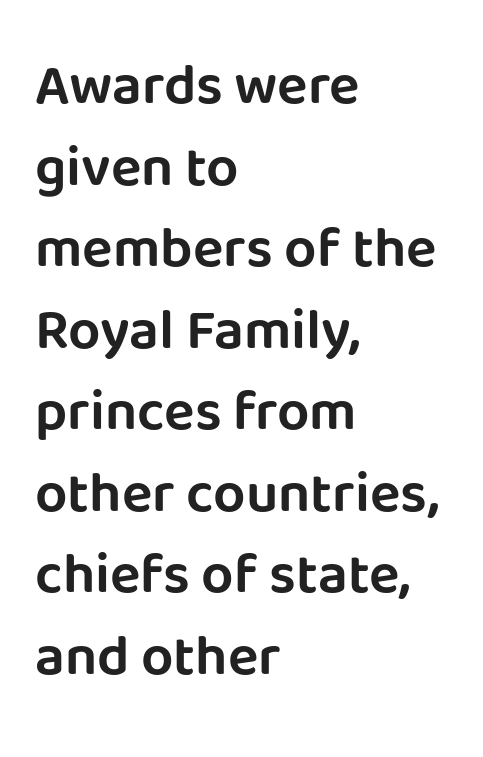
Q: Is the text italic (slanted)? A: No, it is upright.
Q: Is the typeface a serif or a sans-serif typeface? A: Sans-serif.
Q: Is the text underlined? A: No.
Q: How is the paragraph aligned? A: Left-aligned.
Q: Is the spacing between letters normal or unusually wide? A: Normal.
Q: Is the spacing between lines tight, normal or loose? A: Normal.
Q: Width (condensed, normal, or wide)? A: Normal.
Q: Stroke contrast? A: Low.
Q: x-height? A: Large.
Q: Monospaced? A: No.
